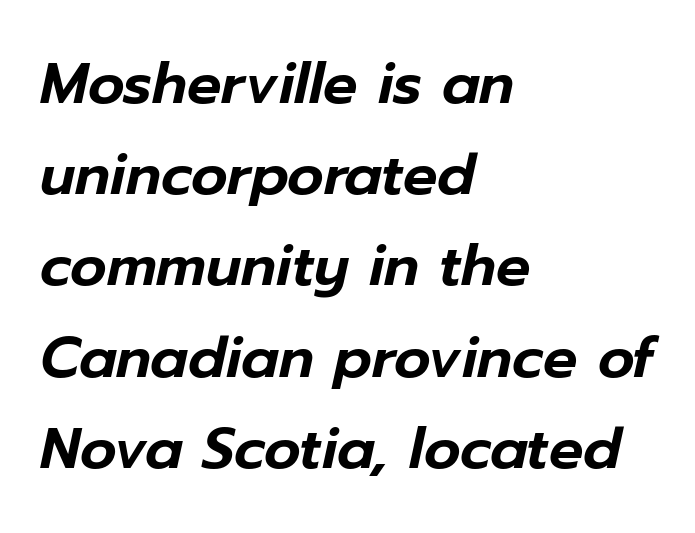
Q: Is the text italic (slanted)? A: Yes, it leans right by about 12 degrees.
Q: Is the text underlined? A: No.
Q: How is the paragraph aligned? A: Left-aligned.
Q: Is the spacing between letters normal or unusually wide? A: Normal.
Q: Is the spacing between lines tight, normal or loose? A: Normal.
Q: Width (condensed, normal, or wide)? A: Normal.
Q: Stroke contrast? A: Low.
Q: x-height? A: Medium.
Q: Monospaced? A: No.
